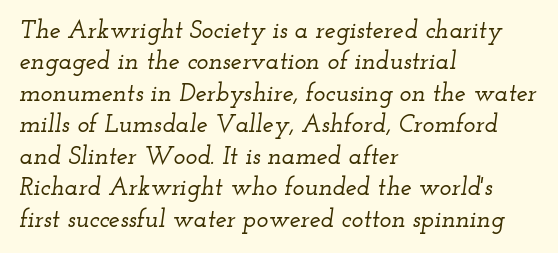
Q: Is the text italic (slanted)? A: Yes, it leans right by about 12 degrees.
Q: Is the text underlined? A: No.
Q: How is the paragraph aligned? A: Left-aligned.
Q: Is the spacing between letters normal or unusually wide? A: Normal.
Q: Is the spacing between lines tight, normal or loose? A: Normal.
